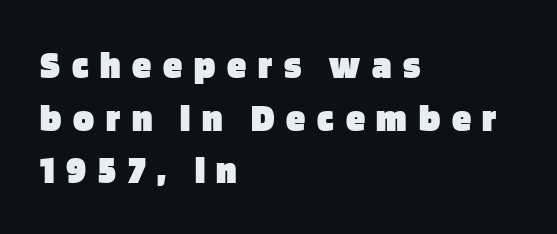
The image shows 39 px heavy sans-serif type, upright; set left-aligned, normal line spacing (1.35x), unusually wide letter spacing (+0.3 em), not underlined; low stroke contrast and a large x-height.
